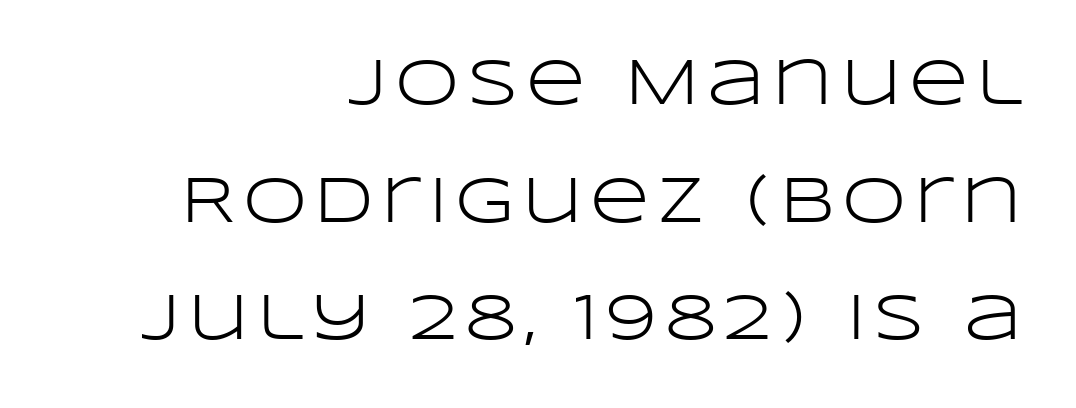
The image shows 65 px light, wide sans-serif type, upright; set right-aligned, line spacing 1.81x, not underlined; low stroke contrast and a large x-height.
